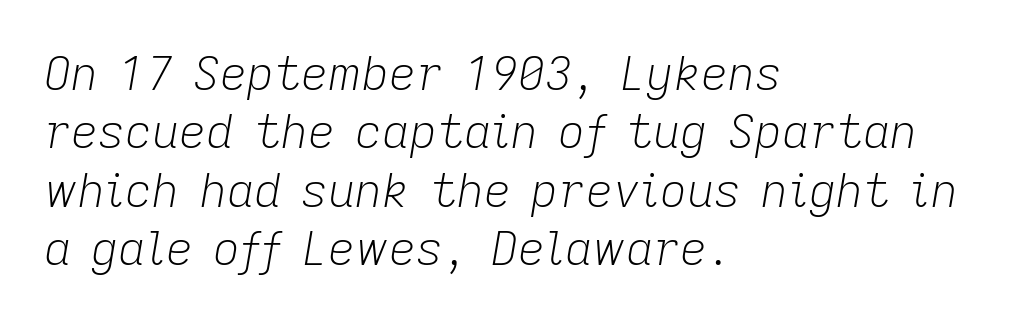
The image shows 47 px light type, italic (leaning right); set left-aligned, line spacing 1.24x, normal letter spacing, not underlined; low stroke contrast and a medium x-height.
